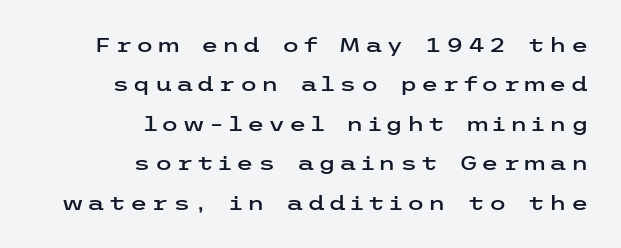
Q: Is the text italic (slanted)? A: No, it is upright.
Q: Is the text underlined? A: No.
Q: How is the paragraph aligned? A: Right-aligned.
Q: Is the spacing between lines tight, normal or loose? A: Loose.
